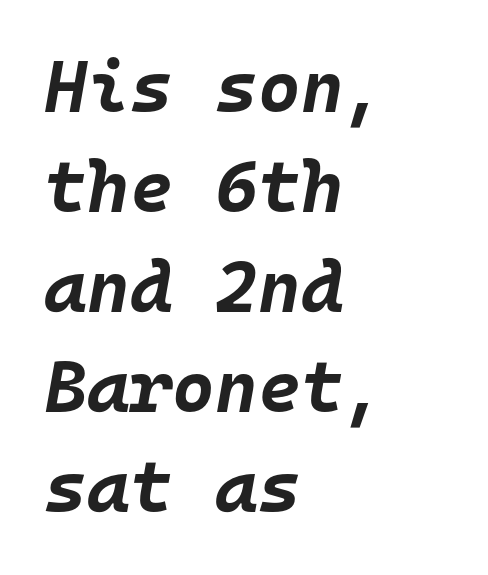
The image shows 73 px bold type, italic (leaning right), monospaced; set left-aligned, normal line spacing (1.37x), normal letter spacing, not underlined; low stroke contrast and a large x-height.
